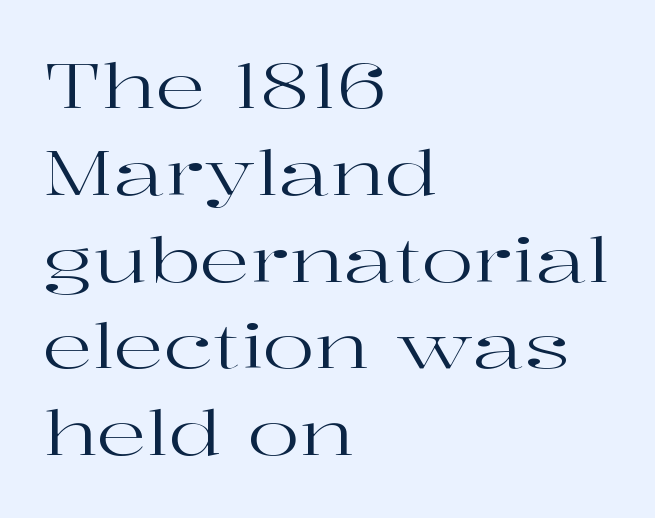
Q: Is the text bold? A: No.
Q: Is the text italic (slanted)? A: No, it is upright.
Q: Is the typeface a serif or a sans-serif typeface? A: Serif.
Q: Is the text underlined? A: No.
Q: How is the paragraph aligned? A: Left-aligned.
Q: Is the spacing between letters normal or unusually wide? A: Normal.
Q: Is the spacing between lines tight, normal or loose? A: Normal.
Q: Width (condensed, normal, or wide)? A: Wide.
Q: Stroke contrast? A: High.
Q: x-height? A: Medium.
Q: Monospaced? A: No.
